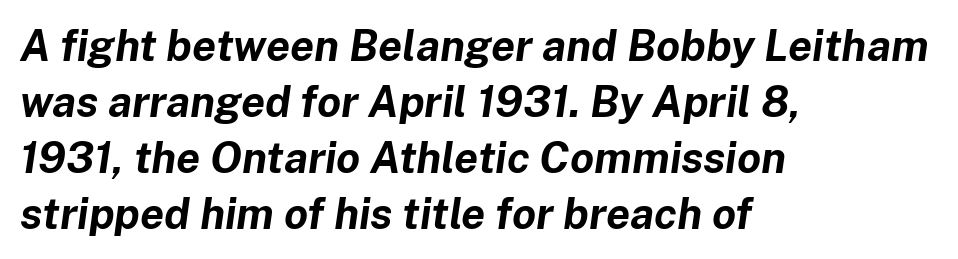
The image shows 43 px bold type, italic (leaning right); set left-aligned, normal line spacing (1.3x), normal letter spacing, not underlined; low stroke contrast and a medium x-height.
